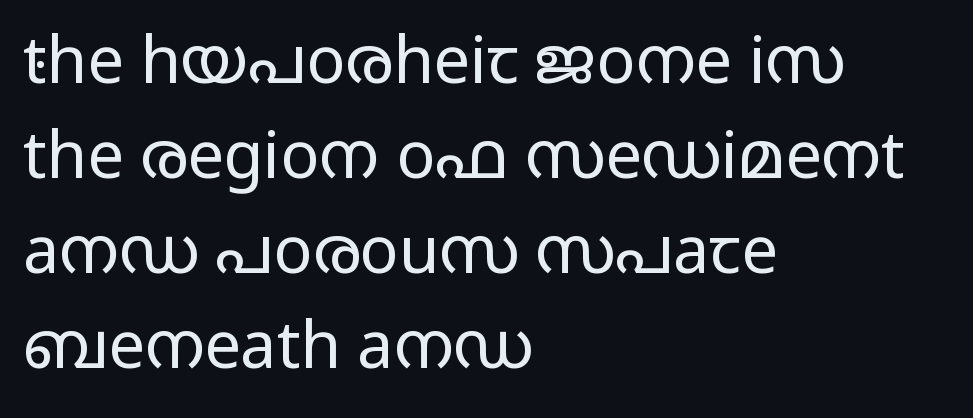
Horizontal alignment here is leftward, the default for most running prose. The specimen reads as upright at a glance. Stems and bowls with no extra thickness — not bold. Note the varied advance widths — an 'i' is clearly narrower than an 'm'. Typographically, this falls in the sans-serif category. If you measured baseline to baseline, you'd find a middling distance.
